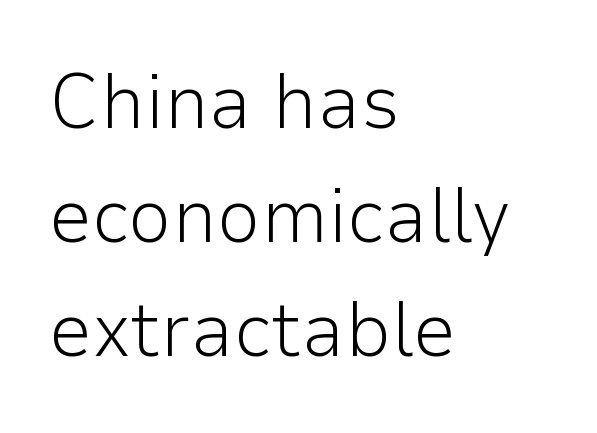
Q: Is the text bold? A: No.
Q: Is the text italic (slanted)? A: No, it is upright.
Q: Is the typeface a serif or a sans-serif typeface? A: Sans-serif.
Q: Is the text underlined? A: No.
Q: How is the paragraph aligned? A: Left-aligned.
Q: Is the spacing between letters normal or unusually wide? A: Normal.
Q: Is the spacing between lines tight, normal or loose? A: Normal.
Q: Width (condensed, normal, or wide)? A: Normal.
Q: Stroke contrast? A: Low.
Q: x-height? A: Medium.
Q: Monospaced? A: No.
